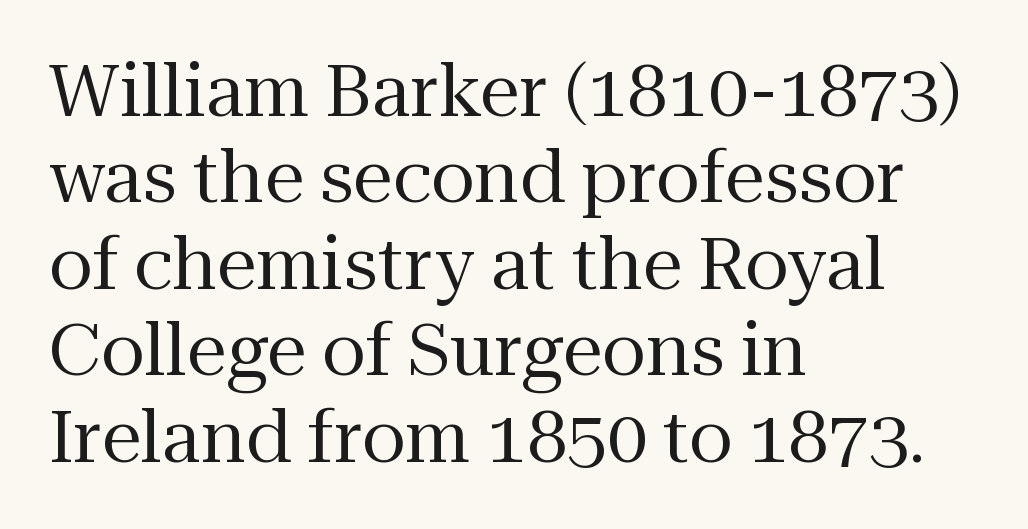
Q: Is the text bold? A: No.
Q: Is the text italic (slanted)? A: No, it is upright.
Q: Is the typeface a serif or a sans-serif typeface? A: Serif.
Q: Is the text underlined? A: No.
Q: How is the paragraph aligned? A: Left-aligned.
Q: Is the spacing between letters normal or unusually wide? A: Normal.
Q: Width (condensed, normal, or wide)? A: Normal.
Q: Stroke contrast? A: Medium.
Q: x-height? A: Medium.
Q: Monospaced? A: No.
